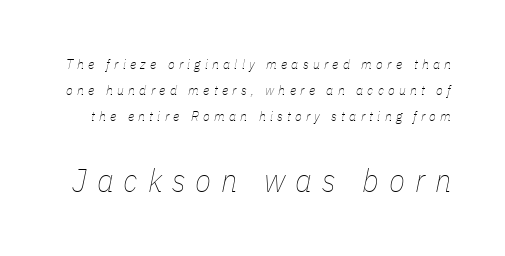
Proportional: the letters do not fall into vertical columns. The specimen reads as italic at a glance. The following chunk of copy outweighs the initial chunk in type size. You could only call the tracking loose — the letters float apart. Lines of text with bare space underneath. The font sits on the lighter half of the weight spectrum, regular included.
